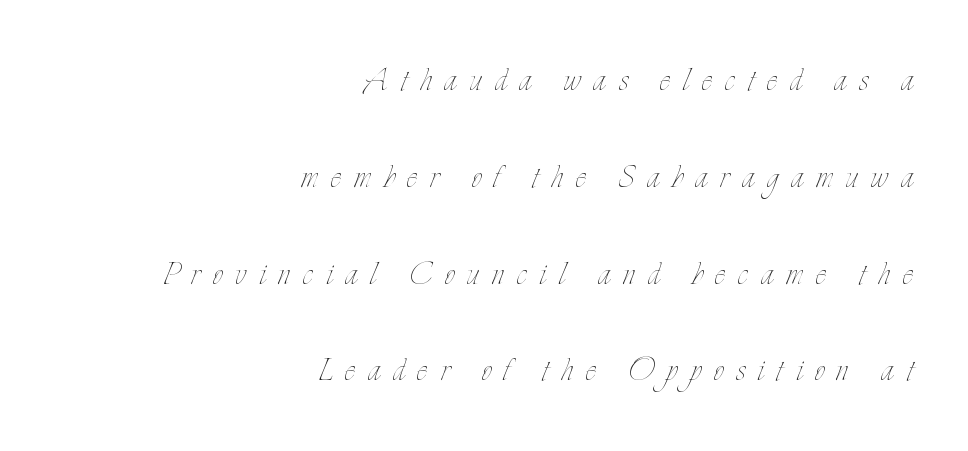
Honestly, the rows look like they've been pulled way apart. Characters follow at a spacing far wider than the type designer built in. Note the varied advance widths — an 'i' is clearly narrower than an 'm'. Descenders are the only things crossing below the line. Caption: multi-line text, flush right, ragged left.
